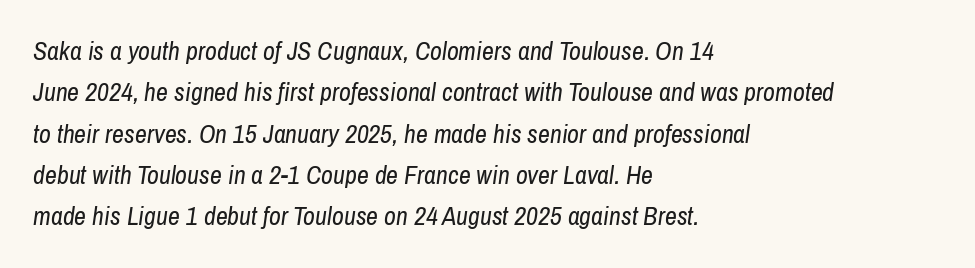
The lines are quadded left. Default kerning and tracking; the words read as compact shapes. Quick note: interline space is typical. The face looks like a standard text weight, possibly lighter.
